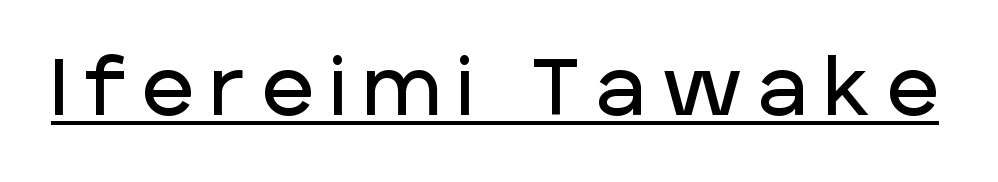
{"serif": "no", "italic": "no", "width": "normal", "stroke_contrast": "low", "x_height": "large", "monospaced": "no", "underline": "yes", "letter_spacing": "wide", "letter_spacing_em": 0.21, "glyph_px": 79}
